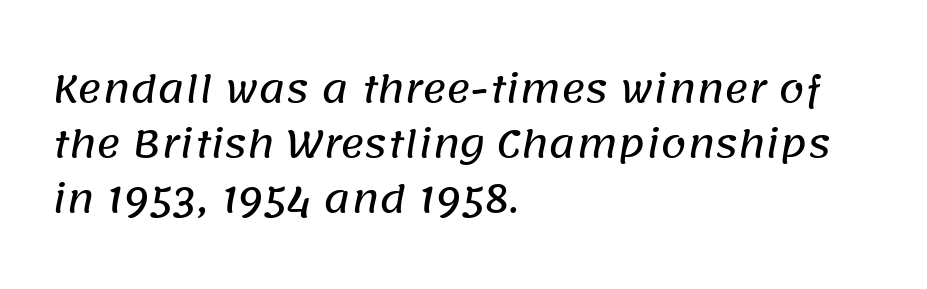
{"serif": "no", "width": "normal", "stroke_contrast": "low", "x_height": "large", "monospaced": "no", "underline": "no", "align": "left", "line_spacing": "normal", "line_spacing_ratio": 1.48, "letter_spacing": "normal", "letter_spacing_em": 0.0, "glyph_px": 37}
